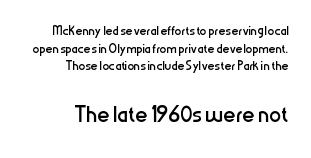
{"serif": "no", "italic": "no", "bold": "no", "weight": "regular", "width": "condensed", "stroke_contrast": "low", "x_height": "medium", "monospaced": "no", "underline": "no", "align": "right", "line_spacing": "tight", "line_spacing_ratio": 1.03, "letter_spacing": "normal", "letter_spacing_em": 0.0, "larger_block": "second", "size_ratio": 1.76, "glyph_px": 30}
